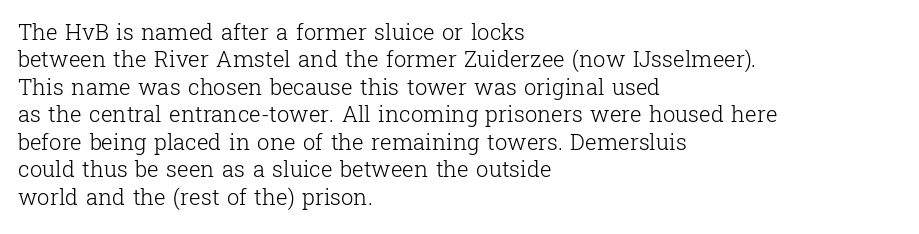
{"italic": "no", "bold": "no", "underline": "no", "align": "left", "line_spacing": "normal", "line_spacing_ratio": 1.25, "letter_spacing": "normal", "letter_spacing_em": 0.0, "glyph_px": 22}
